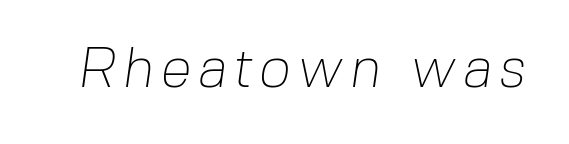
Q: Is the text bold? A: No.
Q: Is the typeface a serif or a sans-serif typeface? A: Sans-serif.
Q: Is the text underlined? A: No.
Q: Width (condensed, normal, or wide)? A: Normal.
Q: Stroke contrast? A: Low.
Q: x-height? A: Medium.
Q: Monospaced? A: No.
